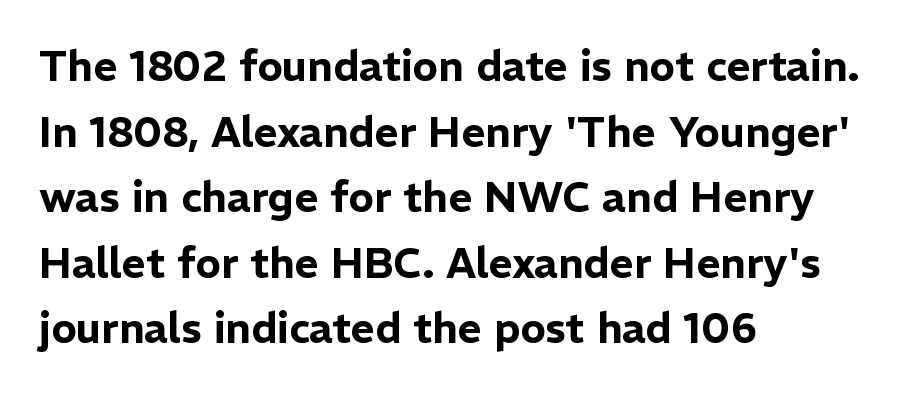
Q: Is the text italic (slanted)? A: No, it is upright.
Q: Is the typeface a serif or a sans-serif typeface? A: Sans-serif.
Q: Is the text underlined? A: No.
Q: How is the paragraph aligned? A: Left-aligned.
Q: Is the spacing between letters normal or unusually wide? A: Normal.
Q: Is the spacing between lines tight, normal or loose? A: Normal.
Q: Width (condensed, normal, or wide)? A: Normal.
Q: Stroke contrast? A: Low.
Q: x-height? A: Medium.
Q: Monospaced? A: No.
